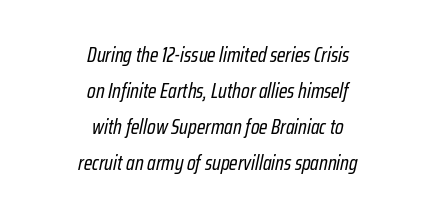
The image shows 21 px text type, italic (leaning right); set centered, line spacing 1.72x, normal letter spacing, not underlined.
